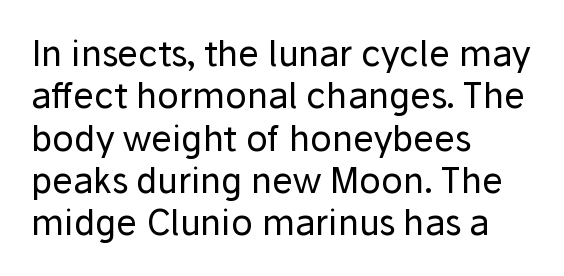
{"serif": "no", "italic": "no", "bold": "no", "weight": "regular", "width": "normal", "stroke_contrast": "low", "x_height": "medium", "monospaced": "no", "underline": "no", "align": "left", "line_spacing_ratio": 1.21, "letter_spacing": "normal", "letter_spacing_em": 0.0, "glyph_px": 35}
